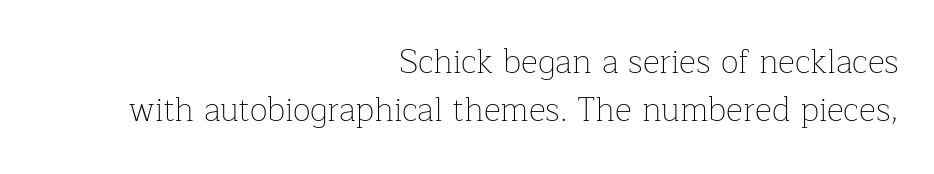
{"serif": "yes", "italic": "no", "bold": "no", "weight": "thin", "width": "normal", "stroke_contrast": "low", "x_height": "medium", "monospaced": "no", "underline": "no", "align": "right", "line_spacing": "normal", "line_spacing_ratio": 1.46, "letter_spacing": "normal", "letter_spacing_em": 0.0, "glyph_px": 33}
